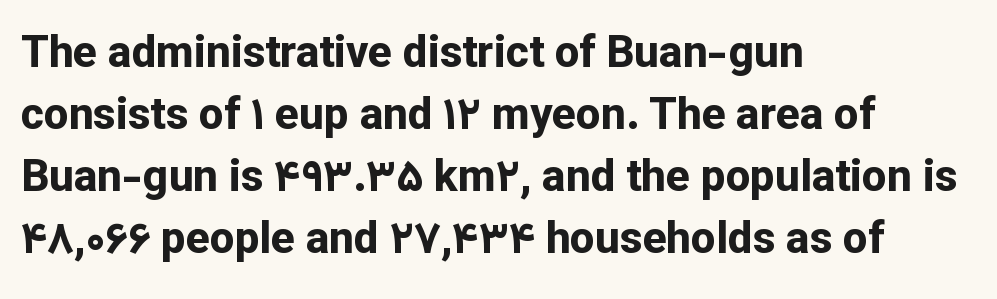
The image shows 44 px bold sans-serif type, upright; set left-aligned, normal line spacing (1.41x), normal letter spacing, not underlined; low stroke contrast and a medium x-height.
